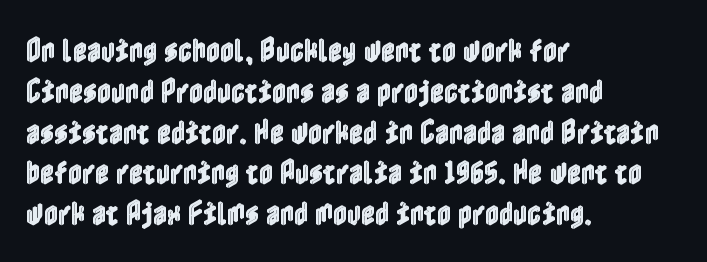
Q: Is the text italic (slanted)? A: No, it is upright.
Q: Is the text underlined? A: No.
Q: How is the paragraph aligned? A: Left-aligned.
Q: Is the spacing between letters normal or unusually wide? A: Normal.
Q: Is the spacing between lines tight, normal or loose? A: Normal.
